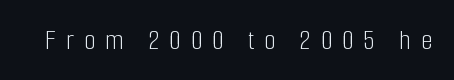
The letters carry no serifs — their stems end cleanly without finishing strokes. Loose tracking; the words dissolve into strings of separated letters. Stem width sits at or under what a default text font uses. Is this a fixed-width face? No — the glyphs have proportional, varying widths.
